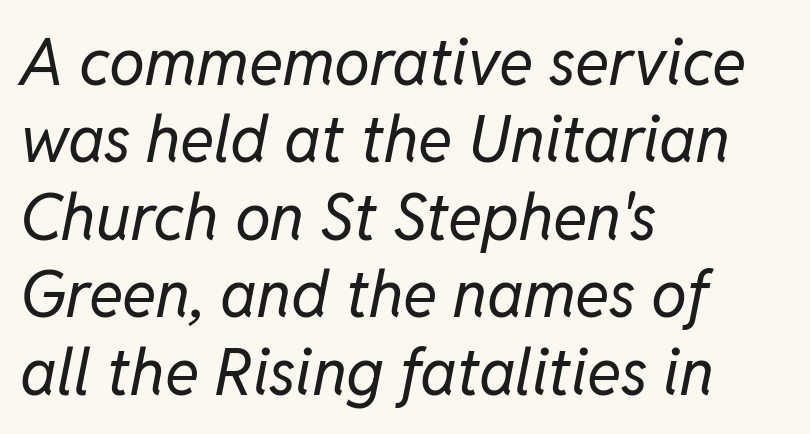
Q: Is the text bold? A: No.
Q: Is the text italic (slanted)? A: Yes, it leans right by about 11 degrees.
Q: Is the text underlined? A: No.
Q: How is the paragraph aligned? A: Left-aligned.
Q: Is the spacing between letters normal or unusually wide? A: Normal.
Q: Width (condensed, normal, or wide)? A: Normal.
Q: Stroke contrast? A: Low.
Q: x-height? A: Medium.
Q: Monospaced? A: No.
